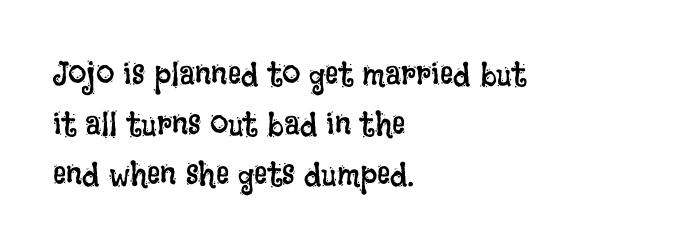
{"italic": "no", "bold": "no", "weight": "regular", "width": "condensed", "stroke_contrast": "low", "x_height": "large", "monospaced": "no", "underline": "no", "align": "left", "line_spacing": "normal", "line_spacing_ratio": 1.52, "letter_spacing": "normal", "letter_spacing_em": 0.0, "glyph_px": 33}
